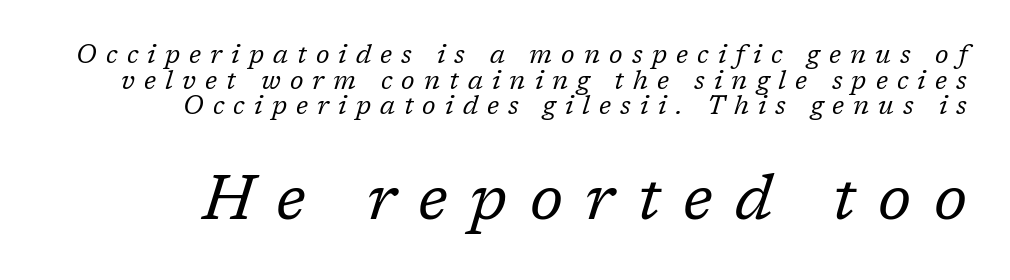
The image shows 64 px regular-weight serif type, italic (leaning right); set right-aligned, tight line spacing (0.99x), unusually wide letter spacing (+0.35 em), not underlined; the second (bottom) block is 2.46x larger; low stroke contrast and a medium x-height.
